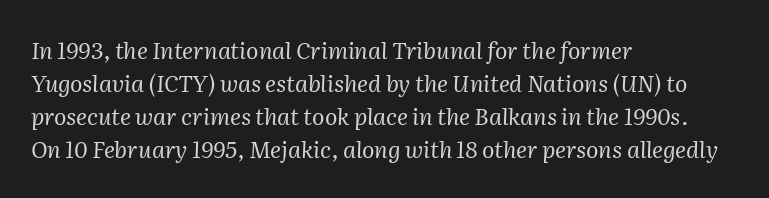
{"italic": "yes", "lean": "right", "slant_degrees": 2, "bold": "no", "underline": "no", "align": "left", "line_spacing": "normal", "line_spacing_ratio": 1.44, "letter_spacing": "normal", "letter_spacing_em": 0.0, "glyph_px": 23}
